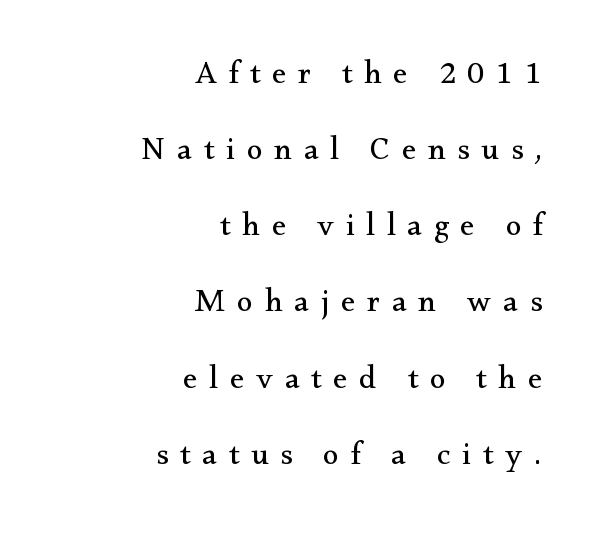
Letter spacing: wide. Underline: absent. Letters have the restrained weight of plain body copy at most. Character widths vary here, with narrow letters taking less room than wide ones. Horizontal alignment here is rightward, an uncommon choice for prose.
